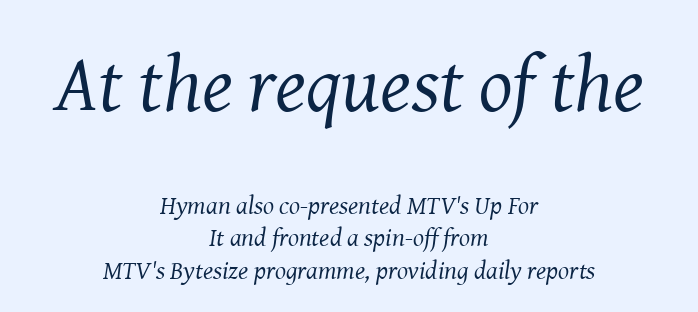
The image shows 79 px regular-weight serif type, italic (leaning right); set centered, normal line spacing (1.25x), normal letter spacing, not underlined; the first (top) block is 3.04x larger; medium stroke contrast and a medium x-height.
